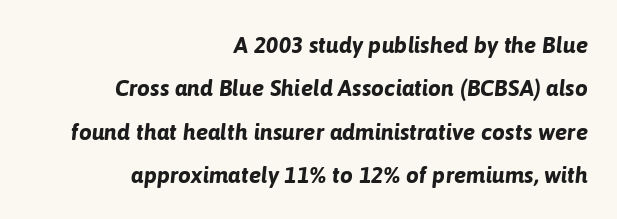
The image shows 23 px bold type, italic (leaning right); set right-aligned, line spacing 1.89x, normal letter spacing, not underlined.
